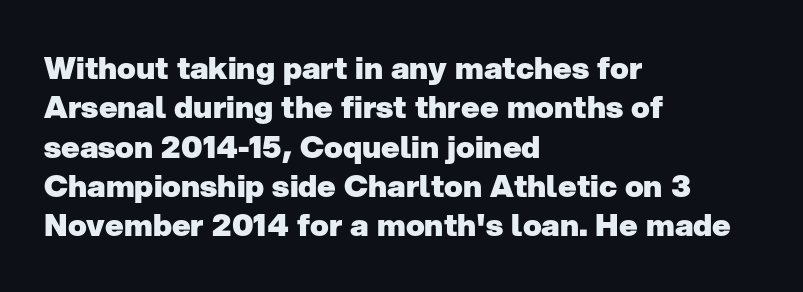
Q: Is the text bold? A: Yes.
Q: Is the text italic (slanted)? A: No, it is upright.
Q: Is the typeface a serif or a sans-serif typeface? A: Sans-serif.
Q: Is the text underlined? A: No.
Q: How is the paragraph aligned? A: Left-aligned.
Q: Is the spacing between letters normal or unusually wide? A: Normal.
Q: Is the spacing between lines tight, normal or loose? A: Normal.
Q: Width (condensed, normal, or wide)? A: Normal.
Q: Stroke contrast? A: Low.
Q: x-height? A: Medium.
Q: Monospaced? A: No.
